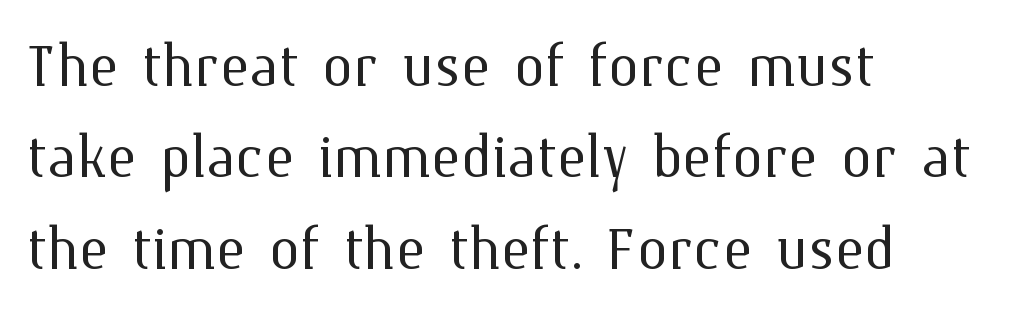
Q: Is the text bold? A: No.
Q: Is the text italic (slanted)? A: No, it is upright.
Q: Is the text underlined? A: No.
Q: How is the paragraph aligned? A: Left-aligned.
Q: Is the spacing between letters normal or unusually wide? A: Normal.
Q: Width (condensed, normal, or wide)? A: Normal.
Q: Stroke contrast? A: Medium.
Q: x-height? A: Medium.
Q: Monospaced? A: No.
